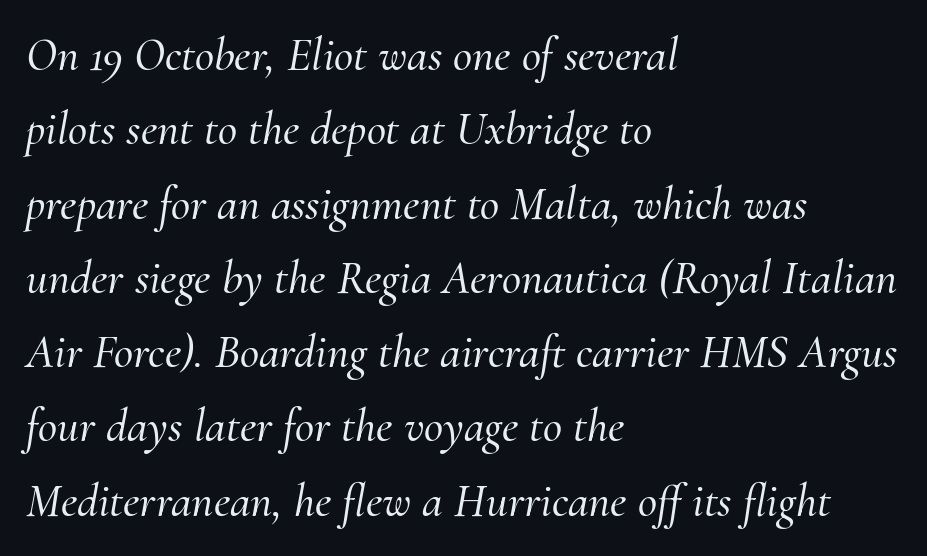
Q: Is the text italic (slanted)? A: Yes, it leans right by about 10 degrees.
Q: Is the typeface a serif or a sans-serif typeface? A: Serif.
Q: Is the text underlined? A: No.
Q: How is the paragraph aligned? A: Left-aligned.
Q: Is the spacing between letters normal or unusually wide? A: Normal.
Q: Is the spacing between lines tight, normal or loose? A: Normal.
Q: Width (condensed, normal, or wide)? A: Normal.
Q: Stroke contrast? A: Medium.
Q: x-height? A: Small.
Q: Monospaced? A: No.
